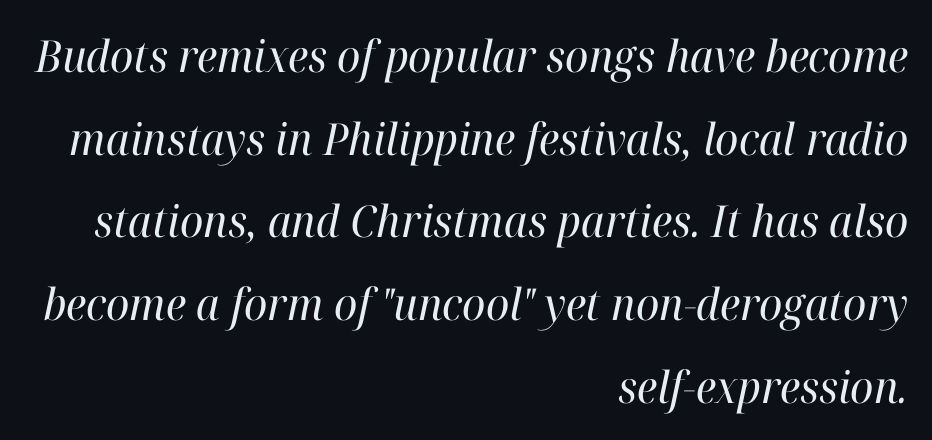
{"serif": "yes", "italic": "yes", "lean": "right", "slant_degrees": 12, "bold": "no", "weight": "regular", "width": "normal", "stroke_contrast": "high", "x_height": "medium", "monospaced": "no", "underline": "no", "align": "right", "line_spacing_ratio": 1.88, "letter_spacing": "normal", "letter_spacing_em": 0.0, "glyph_px": 44}
